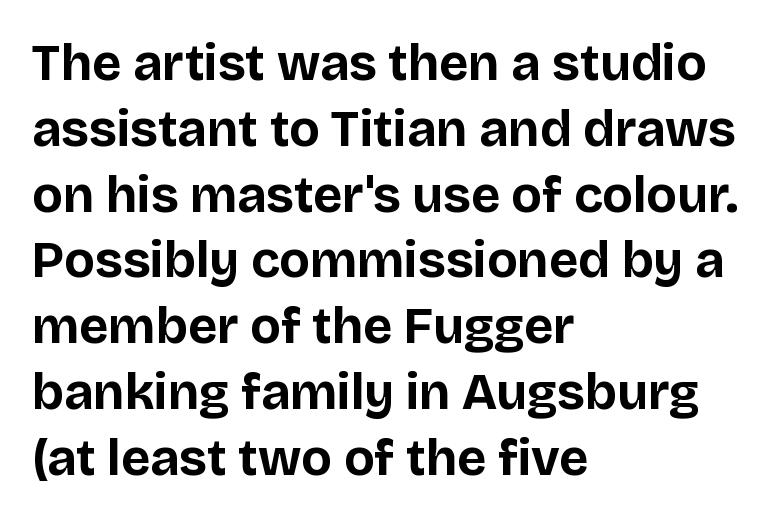
The image shows 51 px bold sans-serif type, upright; set left-aligned, normal line spacing (1.29x), normal letter spacing, not underlined; low stroke contrast and a large x-height.
